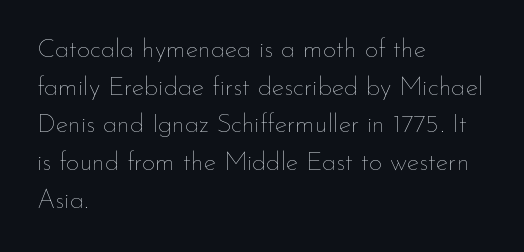
{"italic": "no", "bold": "no", "underline": "no", "align": "left", "line_spacing": "normal", "line_spacing_ratio": 1.45, "letter_spacing": "normal", "letter_spacing_em": 0.0, "glyph_px": 26}
